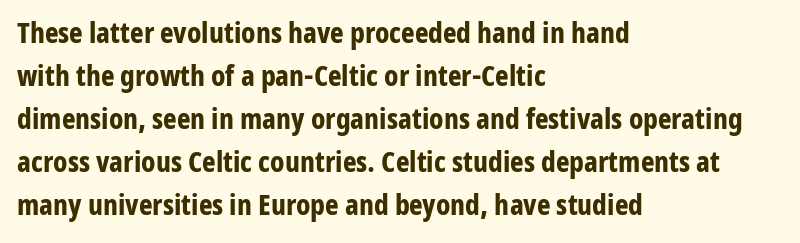
Does extra space separate the letters? No, they use regular spacing. Pretty heavy lettering here — definitely bold. Quick note: underline off. The paragraph shown leans on its left margin.
